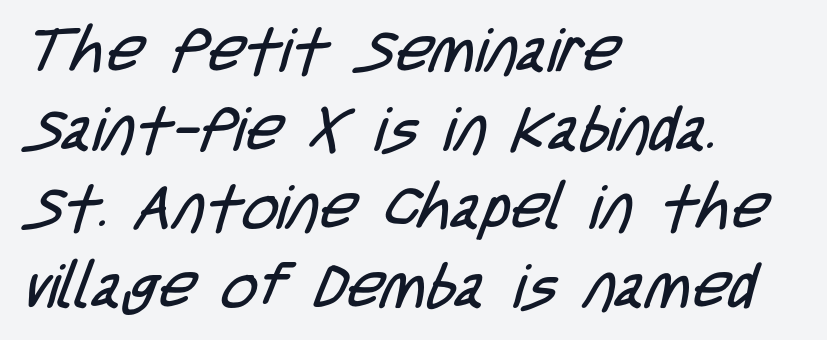
The image shows 62 px regular-weight, condensed sans-serif type; set left-aligned, normal line spacing (1.27x), normal letter spacing, not underlined; low stroke contrast and a large x-height.
